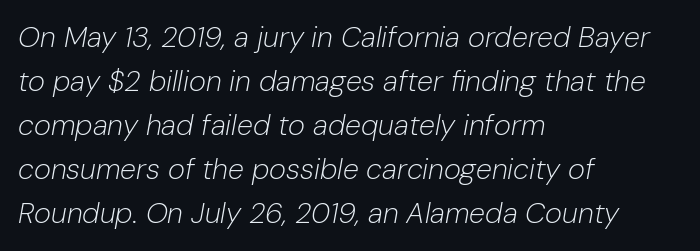
{"italic": "yes", "lean": "right", "slant_degrees": 10, "bold": "no", "weight": "light", "width": "normal", "stroke_contrast": "low", "x_height": "medium", "monospaced": "no", "underline": "no", "align": "left", "line_spacing": "normal", "line_spacing_ratio": 1.52, "letter_spacing": "normal", "letter_spacing_em": 0.0, "glyph_px": 29}
